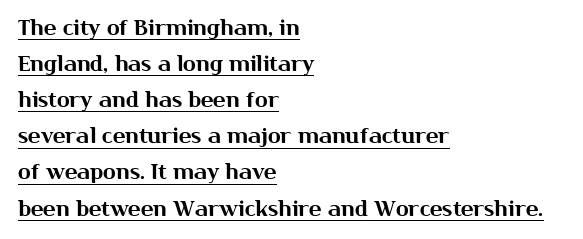
Q: Is the text italic (slanted)? A: No, it is upright.
Q: Is the text underlined? A: Yes.
Q: How is the paragraph aligned? A: Left-aligned.
Q: Is the spacing between letters normal or unusually wide? A: Normal.
